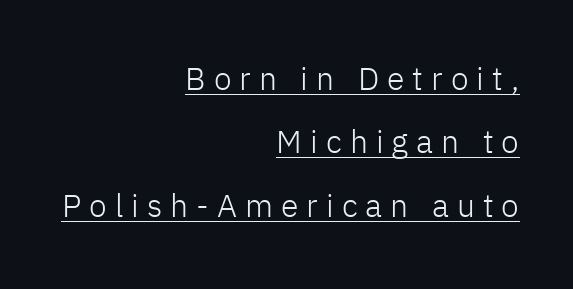
Q: Is the text bold? A: No.
Q: Is the text italic (slanted)? A: No, it is upright.
Q: Is the typeface a serif or a sans-serif typeface? A: Sans-serif.
Q: Is the text underlined? A: Yes.
Q: How is the paragraph aligned? A: Right-aligned.
Q: Is the spacing between letters normal or unusually wide? A: Unusually wide.
Q: Is the spacing between lines tight, normal or loose? A: Loose.
Q: Width (condensed, normal, or wide)? A: Normal.
Q: Stroke contrast? A: Low.
Q: x-height? A: Medium.
Q: Monospaced? A: No.
